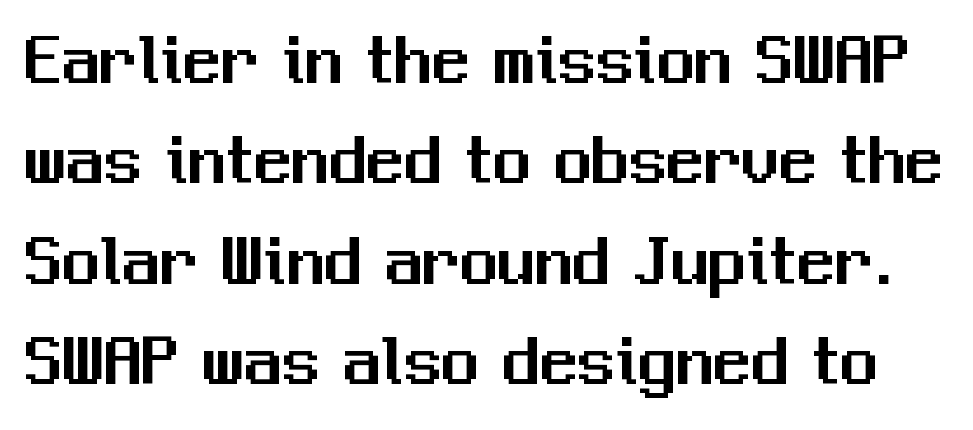
How are the letters spaced? Ordinarily, with no added tracking. Italic? Not at all — the glyphs are vertical. The letters advance in unequal steps, a hallmark of proportional type. This rendering features lettering with no underline. Examine the stroke ends and you'll find no serifs. One glance says typical: line gaps are just what's usual.
